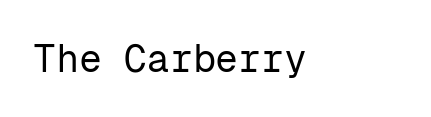
The image shows 38 px regular-weight sans-serif type, upright, monospaced; set left-aligned, normal letter spacing, not underlined; low stroke contrast and a medium x-height.
